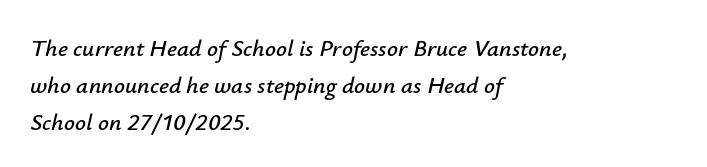
{"italic": "yes", "lean": "right", "slant_degrees": 12, "underline": "no", "align": "left", "line_spacing": "normal", "line_spacing_ratio": 1.54, "letter_spacing": "normal", "letter_spacing_em": 0.0, "glyph_px": 24}
